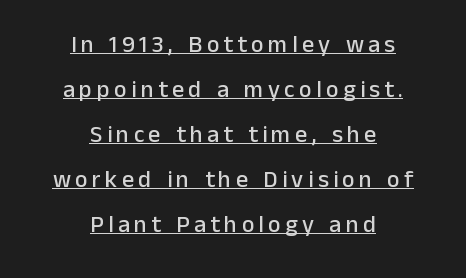
Q: Is the text italic (slanted)? A: No, it is upright.
Q: Is the text underlined? A: Yes.
Q: How is the paragraph aligned? A: Centered.
